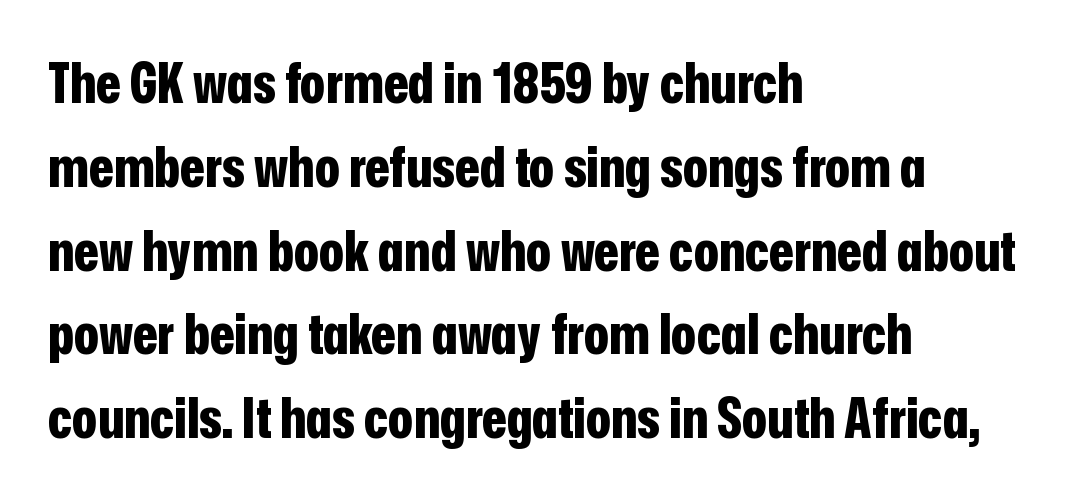
The image shows 57 px bold, condensed sans-serif type, upright; set left-aligned, normal line spacing (1.47x), normal letter spacing, not underlined; low stroke contrast and a medium x-height.
